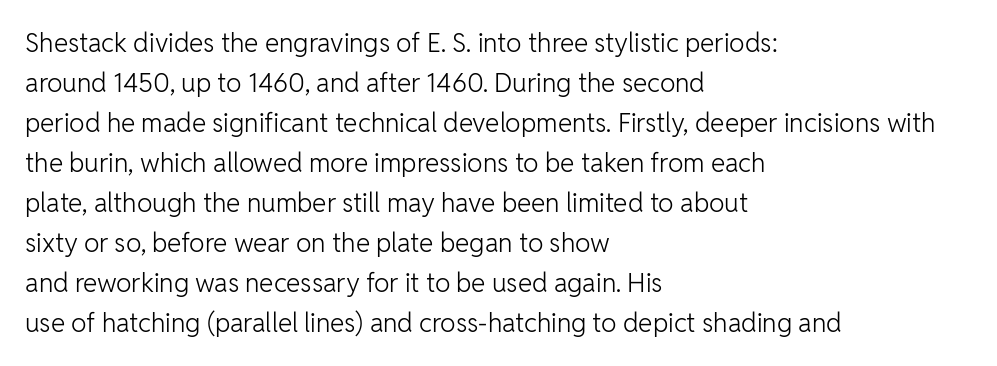
{"italic": "no", "bold": "no", "underline": "no", "align": "left", "line_spacing": "normal", "line_spacing_ratio": 1.54, "letter_spacing": "normal", "letter_spacing_em": 0.0, "glyph_px": 26}
